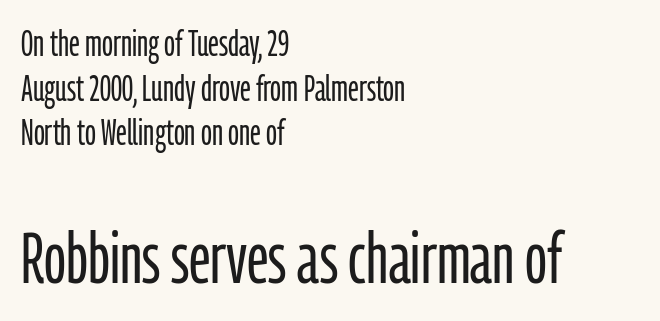
{"serif": "no", "italic": "no", "bold": "no", "weight": "light", "width": "condensed", "stroke_contrast": "low", "x_height": "medium", "monospaced": "no", "underline": "no", "align": "left", "line_spacing_ratio": 1.24, "letter_spacing": "normal", "letter_spacing_em": 0.0, "larger_block": "second", "size_ratio": 2.0, "glyph_px": 72}
